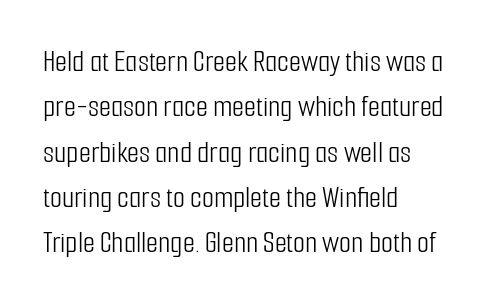
Q: Is the text bold? A: No.
Q: Is the text italic (slanted)? A: No, it is upright.
Q: Is the typeface a serif or a sans-serif typeface? A: Sans-serif.
Q: Is the text underlined? A: No.
Q: How is the paragraph aligned? A: Left-aligned.
Q: Is the spacing between letters normal or unusually wide? A: Normal.
Q: Is the spacing between lines tight, normal or loose? A: Normal.
Q: Width (condensed, normal, or wide)? A: Condensed.
Q: Stroke contrast? A: Low.
Q: x-height? A: Medium.
Q: Monospaced? A: No.
